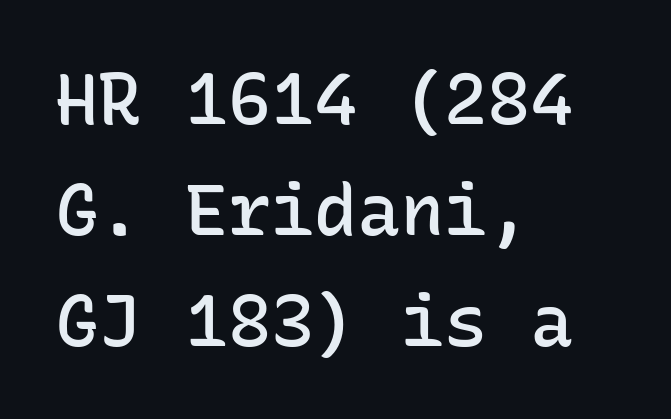
The image shows 72 px semibold sans-serif type, upright, monospaced; set left-aligned, normal line spacing (1.54x), normal letter spacing, not underlined; low stroke contrast and a medium x-height.
